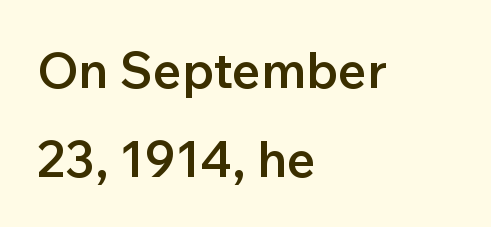
A bit beefed up — I'd call it semibold rather than bold. The font's upright variant was chosen for this text. Layout note: lines flush left. Do the characters align in a grid? No, the font is proportional.
